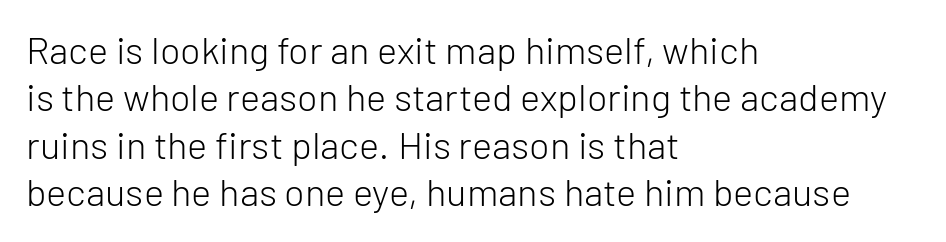
The image shows 38 px light sans-serif type, upright; set left-aligned, normal line spacing (1.25x), normal letter spacing, not underlined; low stroke contrast and a medium x-height.
